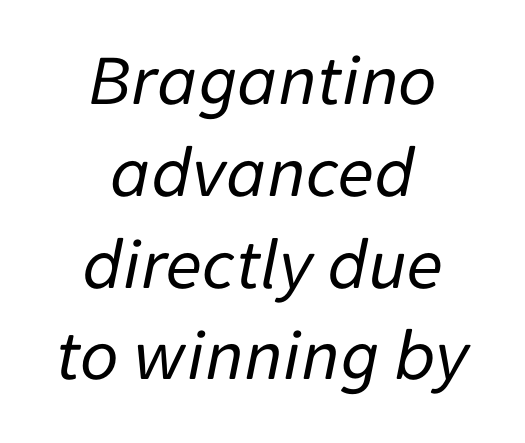
This sample has the flowing, uneven cadence of proportional lettering. Does the lettering tilt? It does — this is italic. Compared with typical body copy, the letter spacing here is the same. Vertical stems look standard width or narrower in stroke. The paragraph shown floats in the horizontal middle. The gap between lines stays unmarked.
